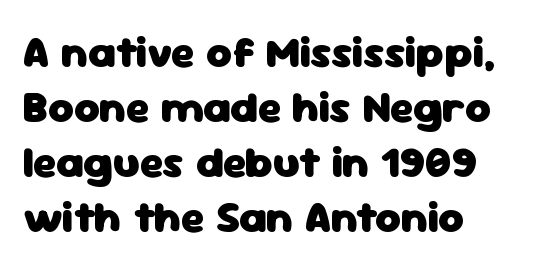
The image shows 44 px heavy sans-serif type, upright; set left-aligned, normal line spacing (1.25x), normal letter spacing, not underlined; low stroke contrast and a medium x-height.
